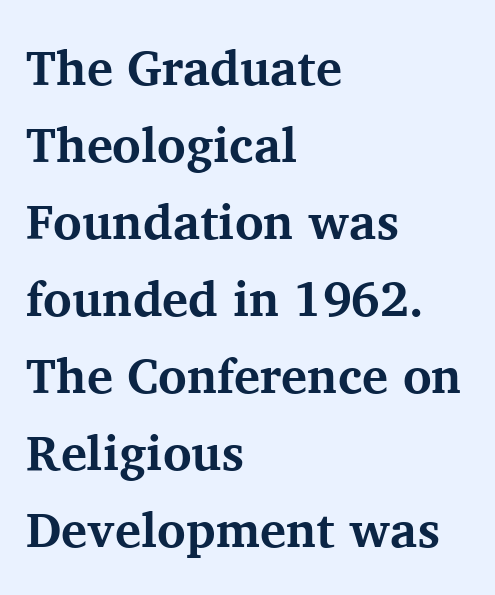
{"serif": "yes", "italic": "no", "bold": "yes", "weight": "bold", "width": "normal", "stroke_contrast": "medium", "x_height": "medium", "monospaced": "no", "underline": "no", "align": "left", "line_spacing": "normal", "line_spacing_ratio": 1.57, "letter_spacing": "normal", "letter_spacing_em": 0.0, "glyph_px": 49}
